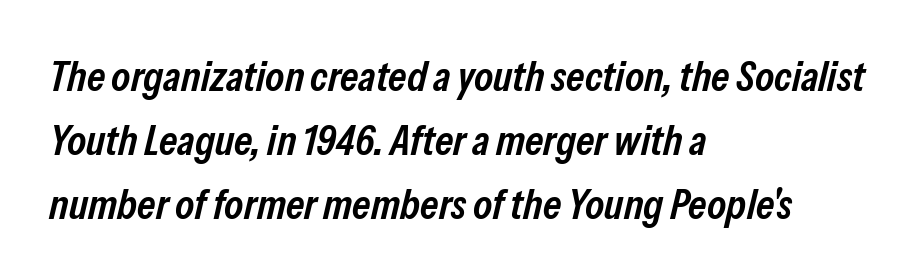
{"italic": "yes", "lean": "right", "slant_degrees": 13, "bold": "semi", "weight": "semibold", "width": "condensed", "stroke_contrast": "low", "x_height": "medium", "monospaced": "no", "underline": "no", "align": "left", "line_spacing": "normal", "line_spacing_ratio": 1.49, "letter_spacing": "normal", "letter_spacing_em": 0.0, "glyph_px": 43}
